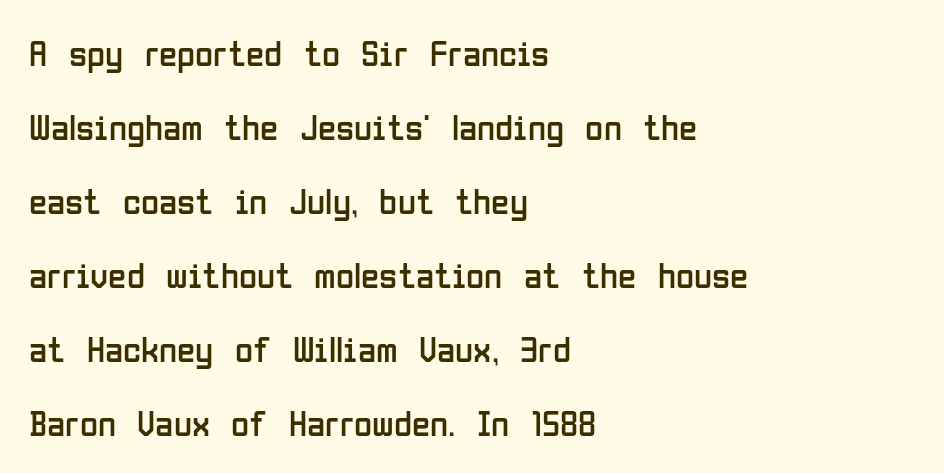
{"serif": "no", "italic": "no", "bold": "no", "weight": "regular", "width": "condensed", "stroke_contrast": "low", "x_height": "medium", "monospaced": "no", "underline": "no", "align": "left", "line_spacing": "loose", "line_spacing_ratio": 2.0, "letter_spacing": "normal", "letter_spacing_em": 0.0, "glyph_px": 37}
